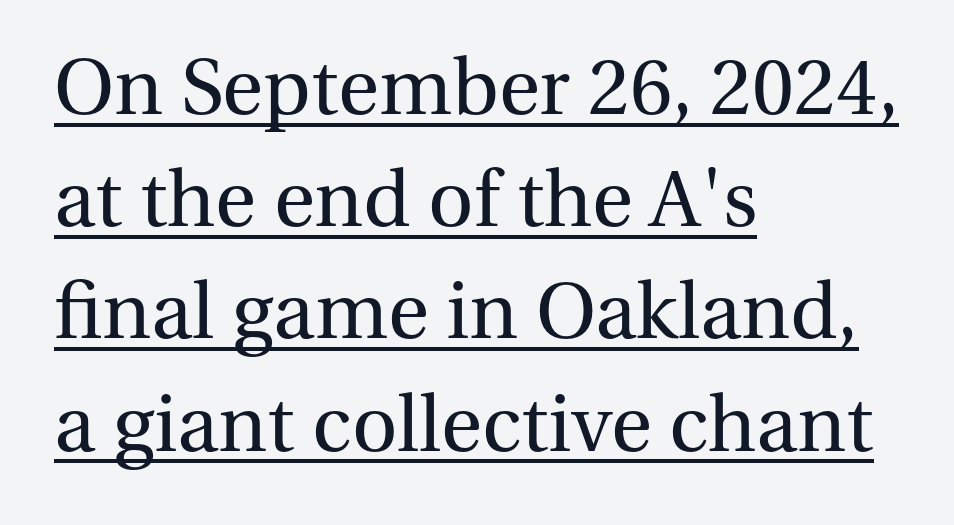
Q: Is the text bold? A: No.
Q: Is the text italic (slanted)? A: No, it is upright.
Q: Is the typeface a serif or a sans-serif typeface? A: Serif.
Q: Is the text underlined? A: Yes.
Q: How is the paragraph aligned? A: Left-aligned.
Q: Is the spacing between letters normal or unusually wide? A: Normal.
Q: Is the spacing between lines tight, normal or loose? A: Normal.
Q: Width (condensed, normal, or wide)? A: Normal.
Q: Stroke contrast? A: Medium.
Q: x-height? A: Medium.
Q: Monospaced? A: No.
